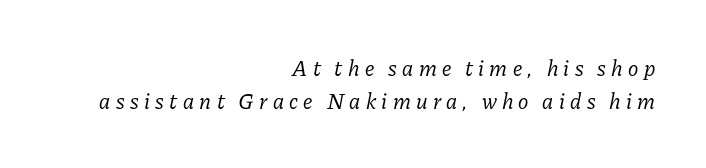
The image shows 22 px text type, italic (leaning right); set right-aligned, normal line spacing (1.52x), unusually wide letter spacing (+0.24 em), not underlined.
